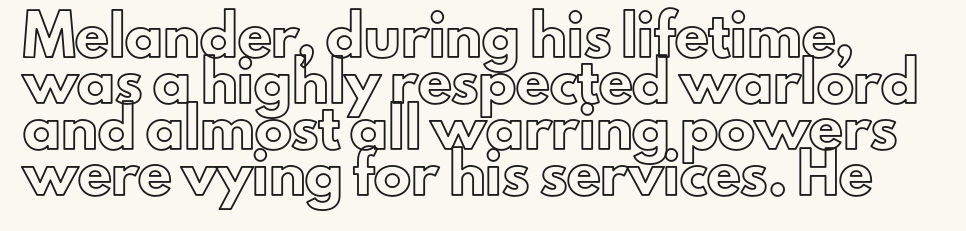
The image shows 37 px text type, upright; set line spacing 1.24x, normal letter spacing, not underlined; a small x-height.
